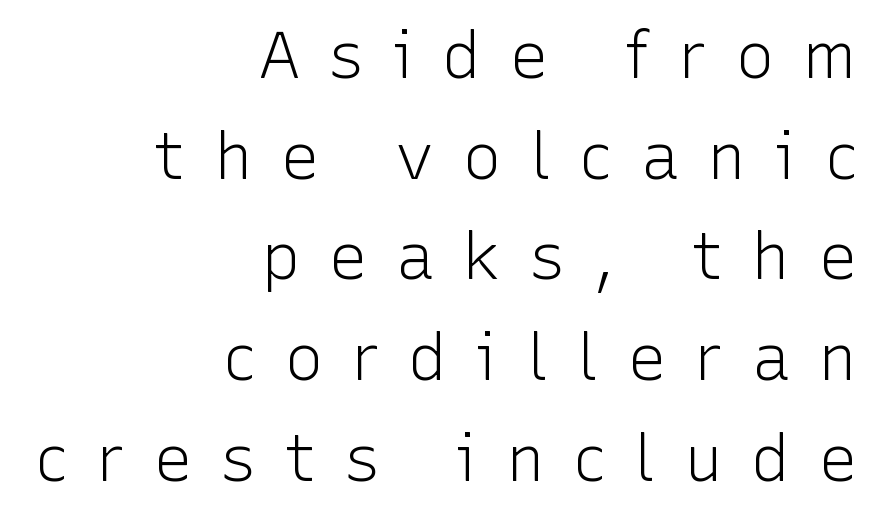
The image shows 65 px light sans-serif type, upright; set right-aligned, normal line spacing (1.55x), unusually wide letter spacing (+0.43 em), not underlined; low stroke contrast and a medium x-height.
